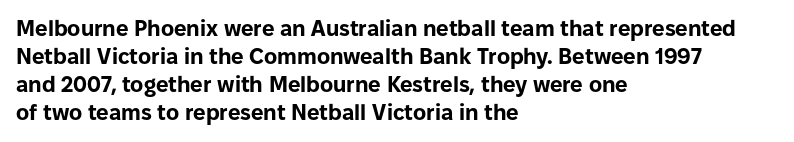
Q: Is the text bold? A: Yes.
Q: Is the text italic (slanted)? A: No, it is upright.
Q: Is the text underlined? A: No.
Q: How is the paragraph aligned? A: Left-aligned.
Q: Is the spacing between letters normal or unusually wide? A: Normal.
Q: Is the spacing between lines tight, normal or loose? A: Normal.
